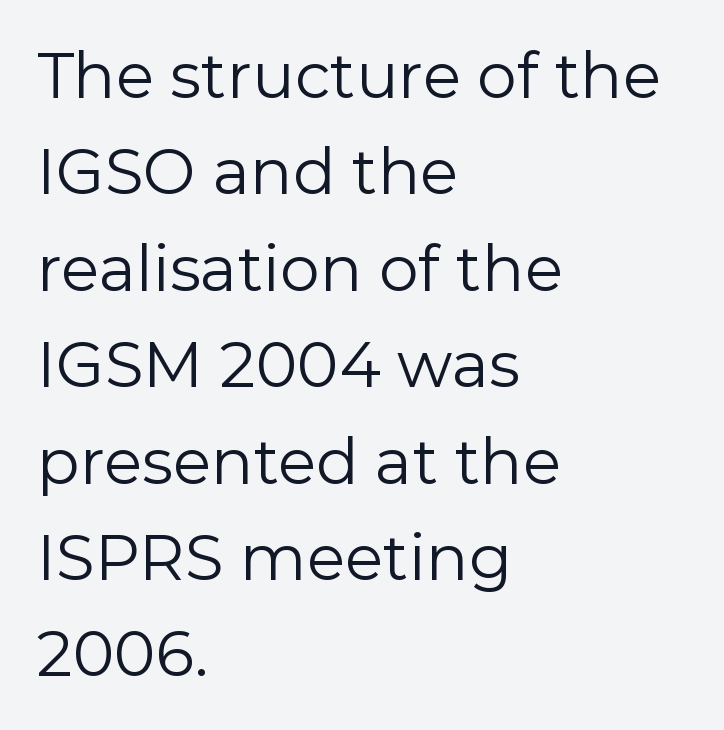
{"serif": "no", "italic": "no", "bold": "no", "weight": "regular", "width": "normal", "x_height": "medium", "monospaced": "no", "underline": "no", "align": "left", "line_spacing": "normal", "line_spacing_ratio": 1.53, "letter_spacing": "normal", "letter_spacing_em": 0.0, "glyph_px": 63}
